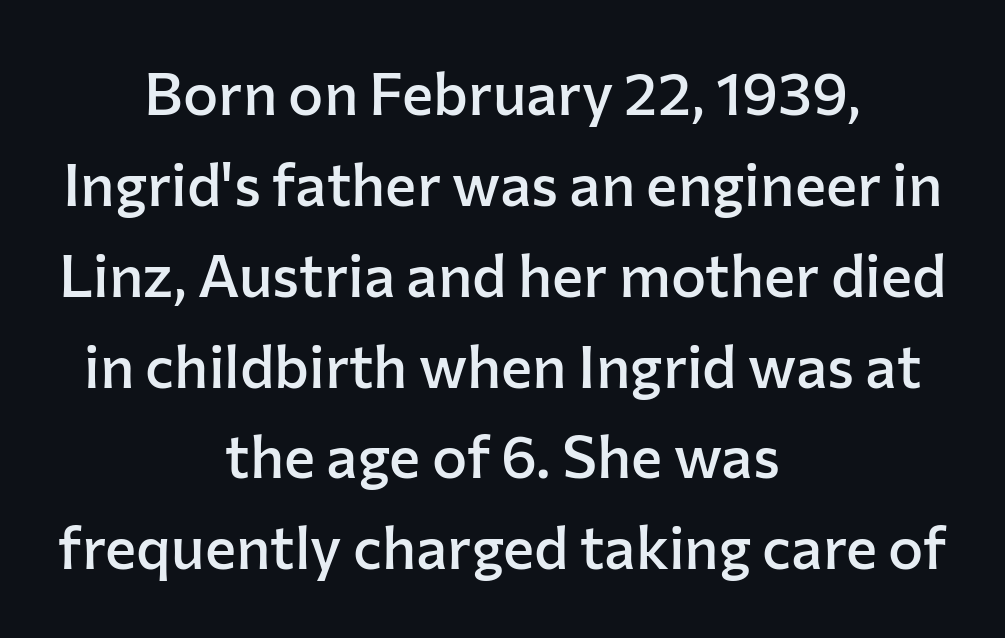
Q: Is the text bold? A: Semi-bold.
Q: Is the text italic (slanted)? A: No, it is upright.
Q: Is the typeface a serif or a sans-serif typeface? A: Sans-serif.
Q: Is the text underlined? A: No.
Q: How is the paragraph aligned? A: Centered.
Q: Is the spacing between letters normal or unusually wide? A: Normal.
Q: Is the spacing between lines tight, normal or loose? A: Normal.
Q: Width (condensed, normal, or wide)? A: Normal.
Q: Stroke contrast? A: Low.
Q: x-height? A: Medium.
Q: Monospaced? A: No.
